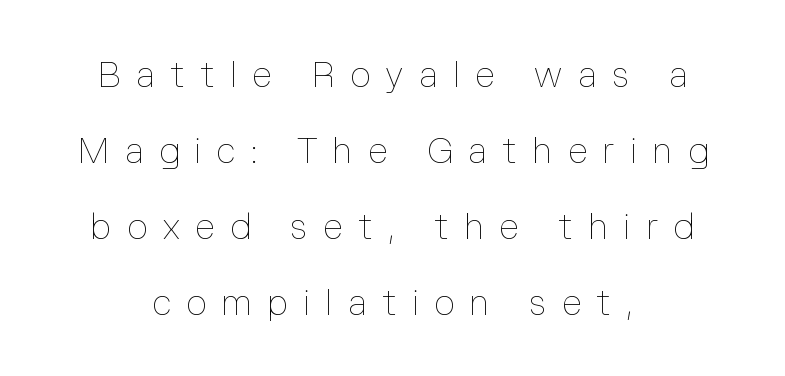
{"italic": "no", "bold": "no", "weight": "thin", "width": "normal", "stroke_contrast": "low", "x_height": "medium", "monospaced": "no", "underline": "no", "align": "center", "line_spacing": "loose", "line_spacing_ratio": 2.11, "letter_spacing": "wide", "letter_spacing_em": 0.42, "glyph_px": 36}
